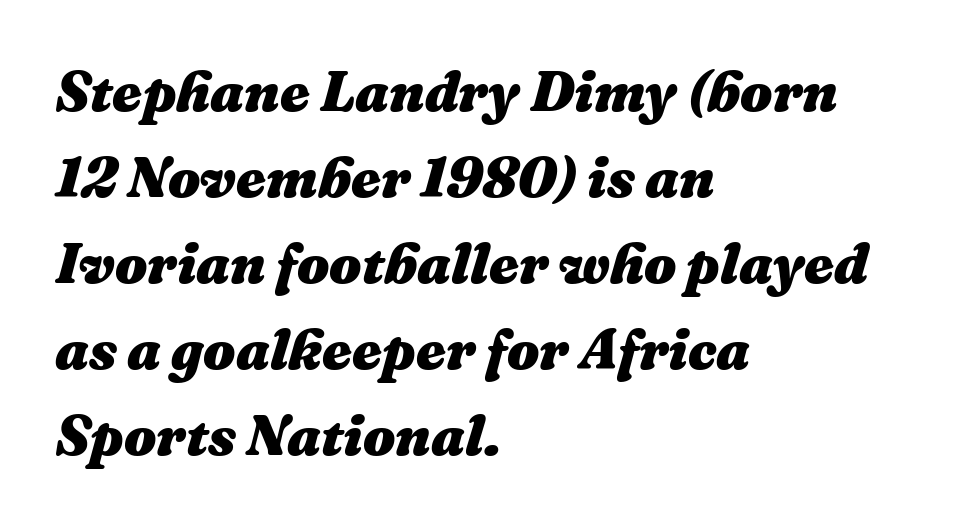
If you measured baseline to baseline, you'd find a middling distance. Leftover space on each line is placed entirely after the last word. The glyphs look as if they've been sheared to an angle. A typesetter would call this proportional, since set widths differ per character. Each word holds together tightly as a unit, with standard inter-letter gaps. Strong, thick strokes mark this as bold type.
